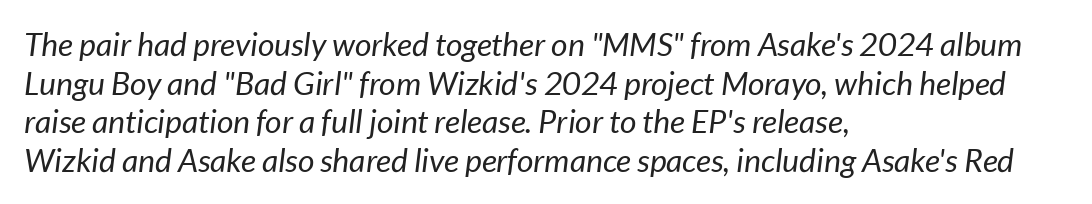
Stem width sits at or under what a default text font uses. Unmarked baselines from the first word to the last. Proportional: the letters do not fall into vertical columns. Observe the lean: these are italic letterforms.
